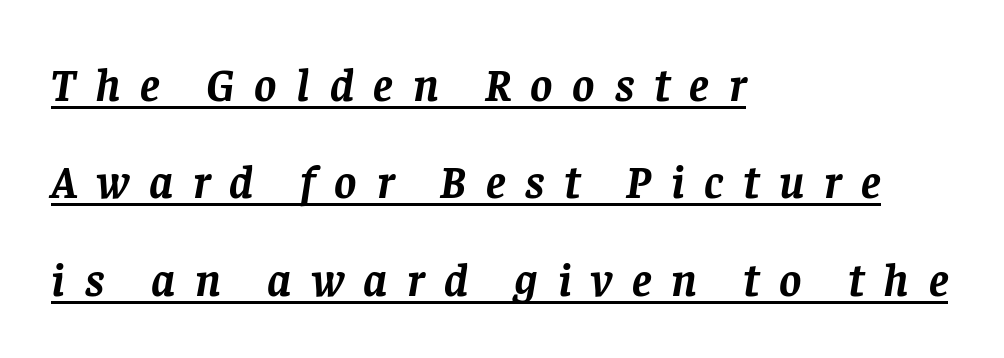
{"serif": "yes", "italic": "yes", "lean": "right", "slant_degrees": 8, "bold": "yes", "weight": "semibold", "width": "normal", "stroke_contrast": "low", "x_height": "large", "monospaced": "no", "underline": "yes", "align": "left", "line_spacing": "loose", "line_spacing_ratio": 2.07, "letter_spacing": "wide", "letter_spacing_em": 0.42, "glyph_px": 47}
